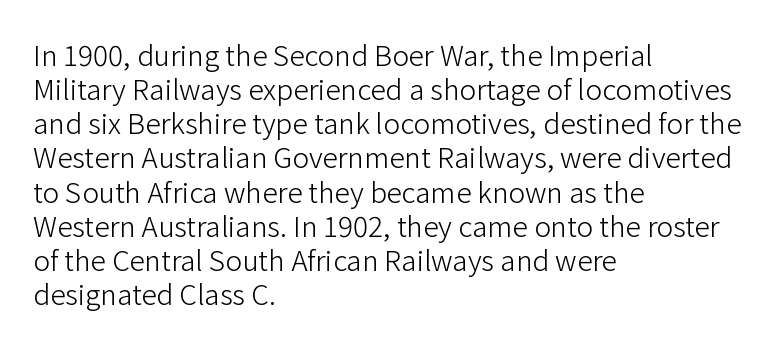
Bold? No — there's no thickening of the strokes. Proportional: the letters do not fall into vertical columns. Quick note: underline off. Nothing unusual about the tracking: characters are spaced as the font intends. Nope, not italic — everything's standing straight.
